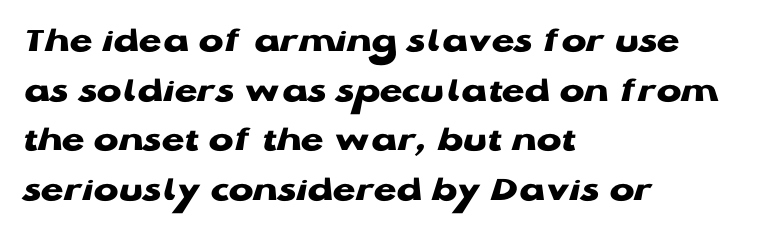
{"serif": "no", "italic": "no", "bold": "yes", "weight": "heavy", "width": "wide", "stroke_contrast": "low", "x_height": "medium", "monospaced": "no", "underline": "no", "align": "left", "line_spacing": "normal", "line_spacing_ratio": 1.34, "letter_spacing": "normal", "letter_spacing_em": 0.0, "glyph_px": 37}
